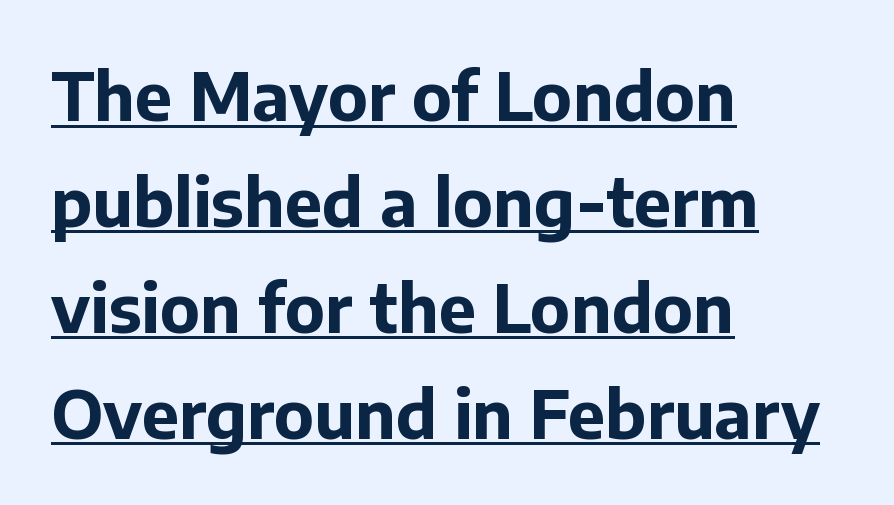
{"serif": "no", "italic": "no", "bold": "yes", "weight": "bold", "width": "normal", "stroke_contrast": "low", "x_height": "medium", "monospaced": "no", "underline": "yes", "align": "left", "line_spacing": "normal", "line_spacing_ratio": 1.58, "letter_spacing": "normal", "letter_spacing_em": 0.0, "glyph_px": 67}
